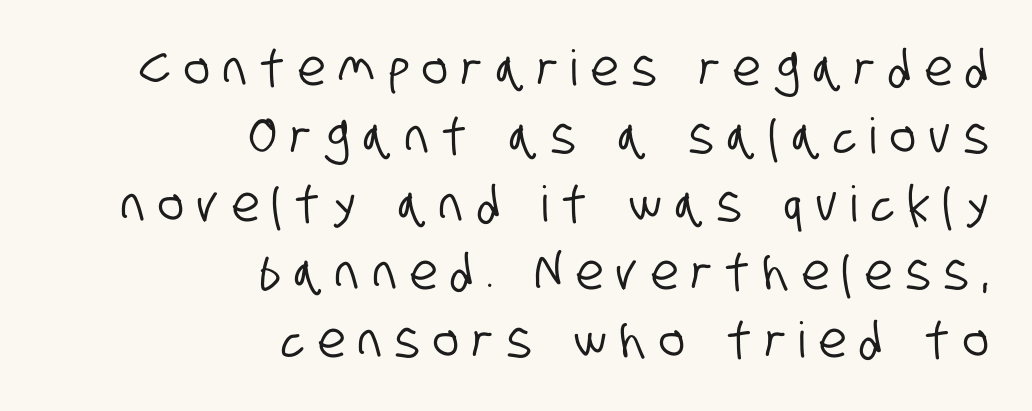
Q: Is the typeface a serif or a sans-serif typeface? A: Sans-serif.
Q: Is the text underlined? A: No.
Q: How is the paragraph aligned? A: Right-aligned.
Q: Is the spacing between letters normal or unusually wide? A: Unusually wide.
Q: Is the spacing between lines tight, normal or loose? A: Normal.
Q: Width (condensed, normal, or wide)? A: Condensed.
Q: Stroke contrast? A: Low.
Q: x-height? A: Large.
Q: Monospaced? A: No.
